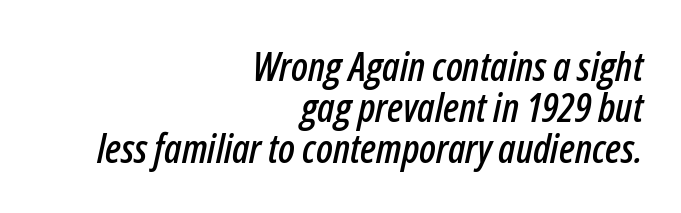
Q: Is the text italic (slanted)? A: Yes, it leans right by about 12 degrees.
Q: Is the text underlined? A: No.
Q: How is the paragraph aligned? A: Right-aligned.
Q: Is the spacing between letters normal or unusually wide? A: Normal.
Q: Is the spacing between lines tight, normal or loose? A: Tight.
Q: Width (condensed, normal, or wide)? A: Condensed.
Q: Stroke contrast? A: Low.
Q: x-height? A: Medium.
Q: Monospaced? A: No.
